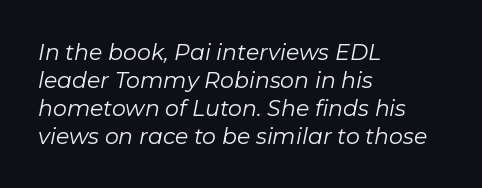
Just letters on the line, the space beneath them empty. The rag falls on the right side of this text block. Caption: standard tracking, unaltered. The passage shown leans; its letterforms are oblique.
